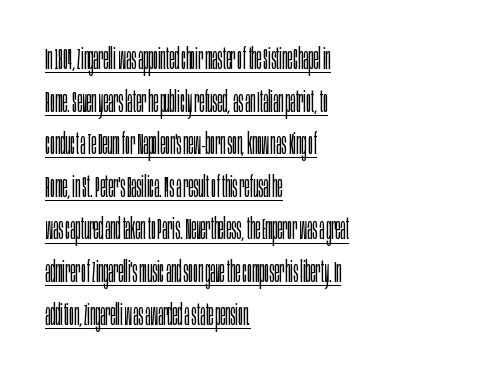
Q: Is the text bold? A: No.
Q: Is the text italic (slanted)? A: No, it is upright.
Q: Is the typeface a serif or a sans-serif typeface? A: Sans-serif.
Q: Is the text underlined? A: Yes.
Q: How is the paragraph aligned? A: Left-aligned.
Q: Is the spacing between letters normal or unusually wide? A: Normal.
Q: Is the spacing between lines tight, normal or loose? A: Normal.
Q: Width (condensed, normal, or wide)? A: Condensed.
Q: Stroke contrast? A: Low.
Q: x-height? A: Large.
Q: Monospaced? A: No.
